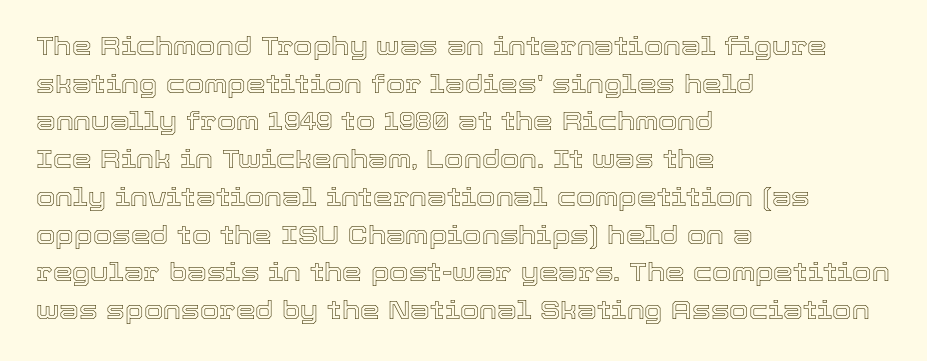
The image shows 25 px text type, upright; set left-aligned, normal line spacing (1.51x), normal letter spacing, not underlined.
